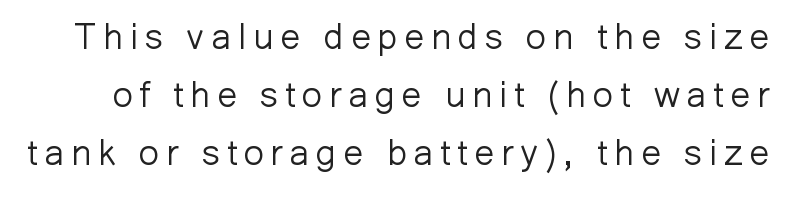
The image shows 36 px light sans-serif type, upright; set normal line spacing (1.61x), not underlined; low stroke contrast and a medium x-height.
